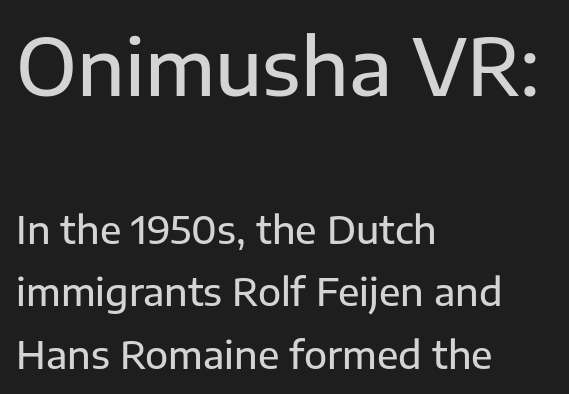
{"serif": "no", "italic": "no", "width": "normal", "stroke_contrast": "low", "x_height": "medium", "monospaced": "no", "underline": "no", "align": "left", "line_spacing": "normal", "line_spacing_ratio": 1.64, "letter_spacing": "normal", "letter_spacing_em": 0.0, "larger_block": "first", "size_ratio": 2.03, "glyph_px": 77}
